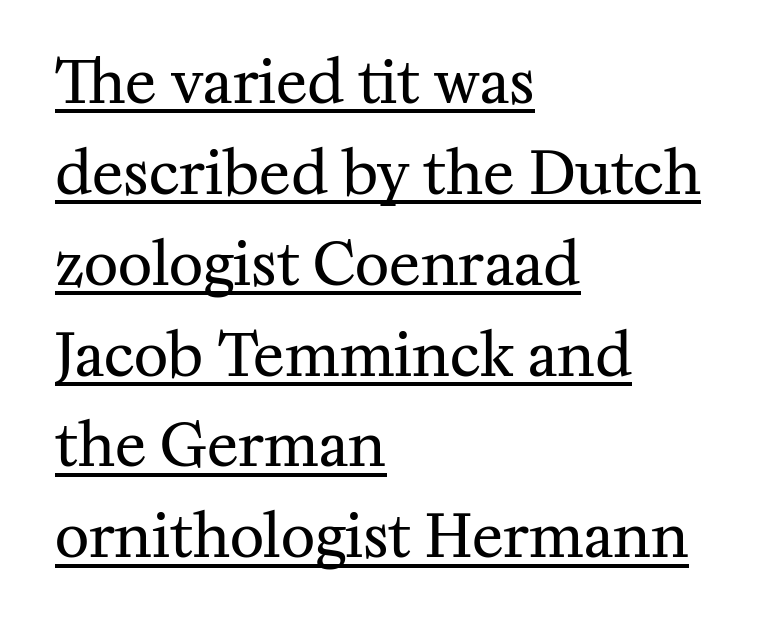
The image shows 59 px regular-weight serif type, upright; set left-aligned, normal line spacing (1.54x), normal letter spacing, underlined; medium stroke contrast and a medium x-height.
